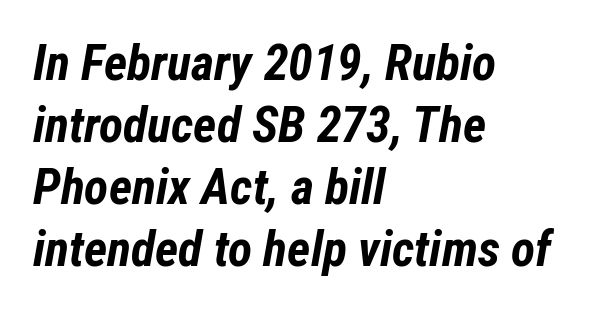
The image shows 50 px bold, condensed type, italic (leaning right); set left-aligned, line spacing 1.24x, normal letter spacing, not underlined; low stroke contrast and a medium x-height.
